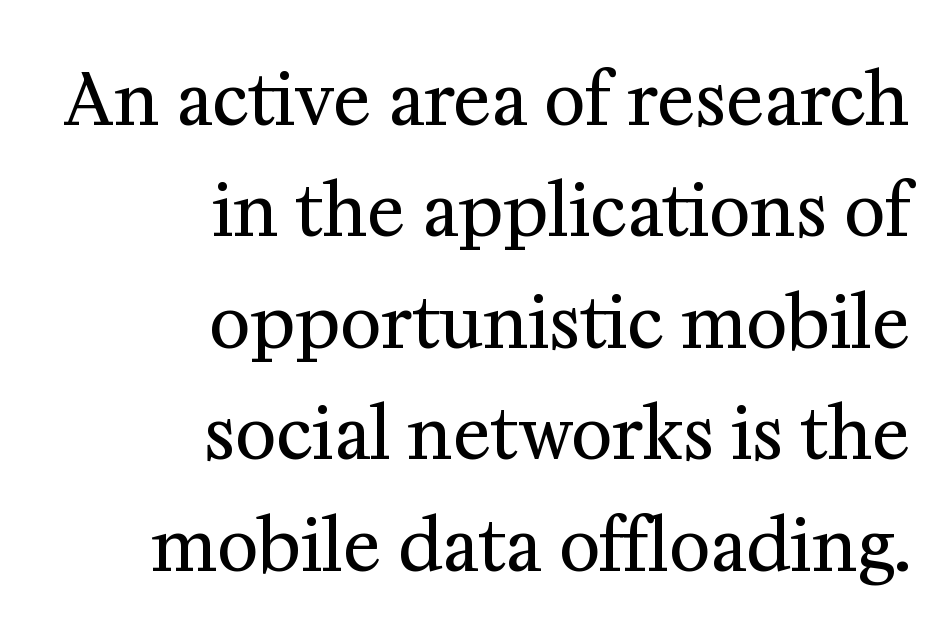
Q: Is the text bold? A: No.
Q: Is the text italic (slanted)? A: No, it is upright.
Q: Is the typeface a serif or a sans-serif typeface? A: Serif.
Q: Is the text underlined? A: No.
Q: How is the paragraph aligned? A: Right-aligned.
Q: Is the spacing between letters normal or unusually wide? A: Normal.
Q: Is the spacing between lines tight, normal or loose? A: Normal.
Q: Width (condensed, normal, or wide)? A: Normal.
Q: Stroke contrast? A: Medium.
Q: x-height? A: Medium.
Q: Monospaced? A: No.
